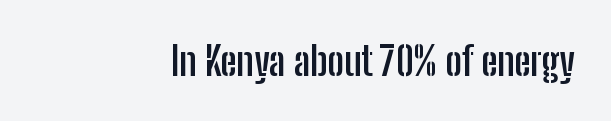
The typography opts for an upright posture over an oblique one. How are the letters spaced? Ordinarily, with no added tracking. This is sans-serif lettering, the kind often seen on screens and signage. Each letter keeps its own natural width here, so spacing adapts to shape.
